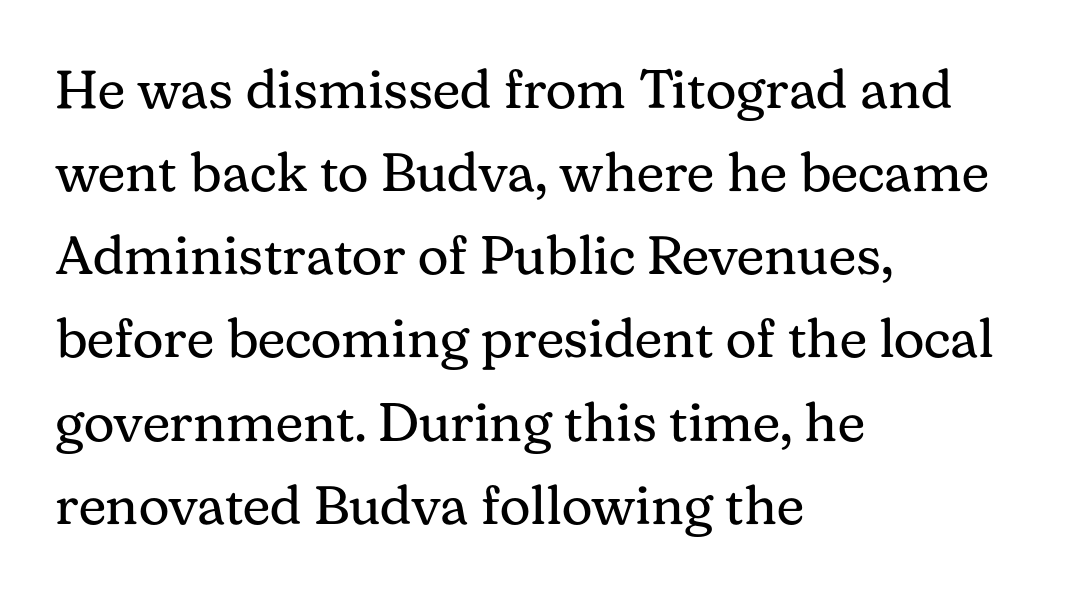
{"serif": "yes", "italic": "no", "bold": "no", "weight": "regular", "width": "normal", "stroke_contrast": "medium", "x_height": "medium", "monospaced": "no", "underline": "no", "align": "left", "line_spacing": "normal", "line_spacing_ratio": 1.54, "letter_spacing": "normal", "letter_spacing_em": 0.0, "glyph_px": 54}
